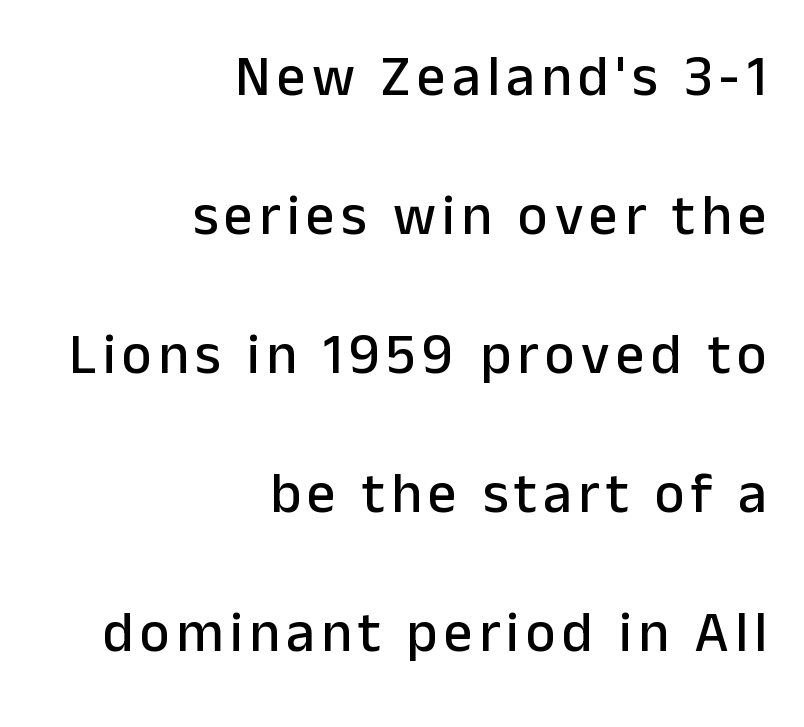
{"serif": "no", "italic": "no", "width": "normal", "stroke_contrast": "low", "x_height": "medium", "monospaced": "no", "underline": "no", "align": "right", "line_spacing": "loose", "line_spacing_ratio": 2.44, "glyph_px": 57}
